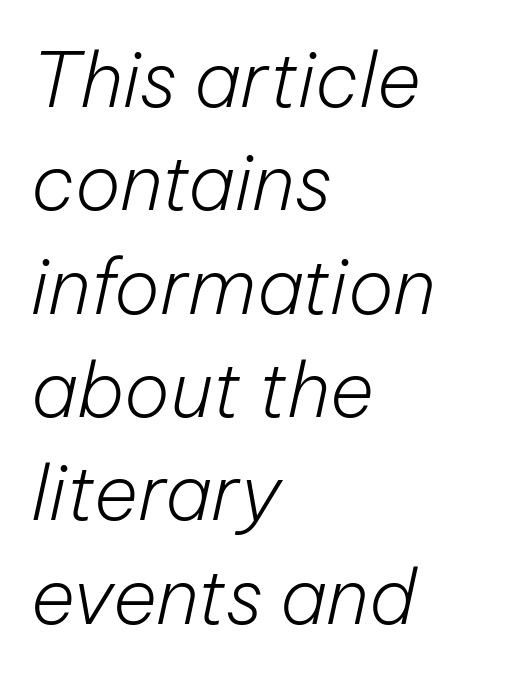
The image shows 76 px light type, italic (leaning right); set left-aligned, normal line spacing (1.36x), normal letter spacing, not underlined; low stroke contrast and a medium x-height.
